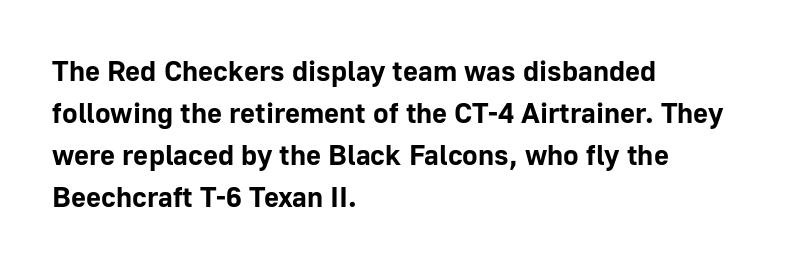
{"serif": "no", "italic": "no", "bold": "yes", "weight": "bold", "width": "normal", "stroke_contrast": "low", "x_height": "medium", "monospaced": "no", "underline": "no", "align": "left", "line_spacing": "normal", "line_spacing_ratio": 1.45, "letter_spacing": "normal", "letter_spacing_em": 0.0, "glyph_px": 29}
